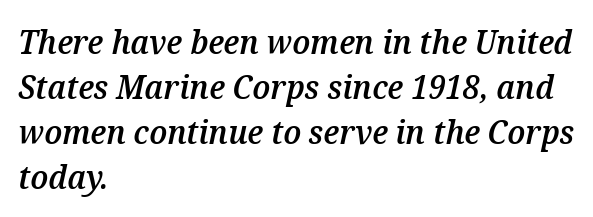
{"italic": "yes", "lean": "right", "slant_degrees": 12, "bold": "semi", "weight": "semibold", "width": "normal", "stroke_contrast": "medium", "x_height": "medium", "monospaced": "no", "underline": "no", "align": "left", "line_spacing": "normal", "line_spacing_ratio": 1.36, "letter_spacing": "normal", "letter_spacing_em": 0.0, "glyph_px": 33}
